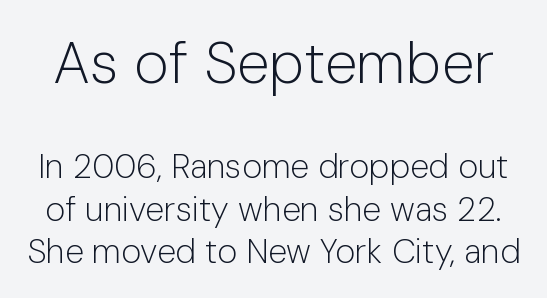
Stroke mass is kept to a normal reading level or below. A student would notice the top passage is typeset larger than what follows. To sum up the face: it is a sans, with no serifs. The area under the type is left untouched. Each letter keeps its own natural width here, so spacing adapts to shape.
